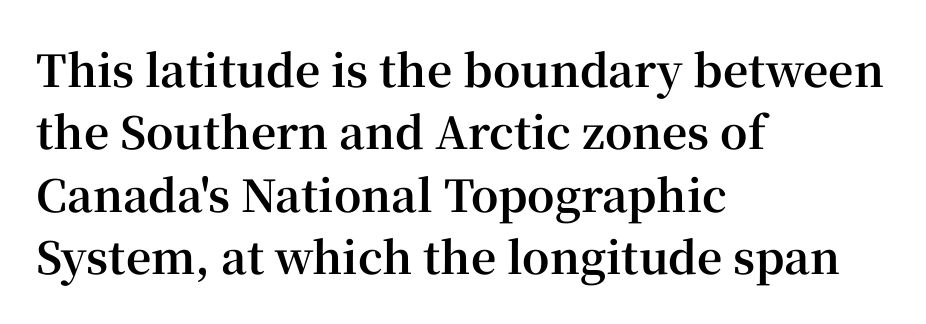
The image shows 44 px bold serif type, upright; set left-aligned, normal line spacing (1.42x), normal letter spacing, not underlined; high stroke contrast and a medium x-height.
